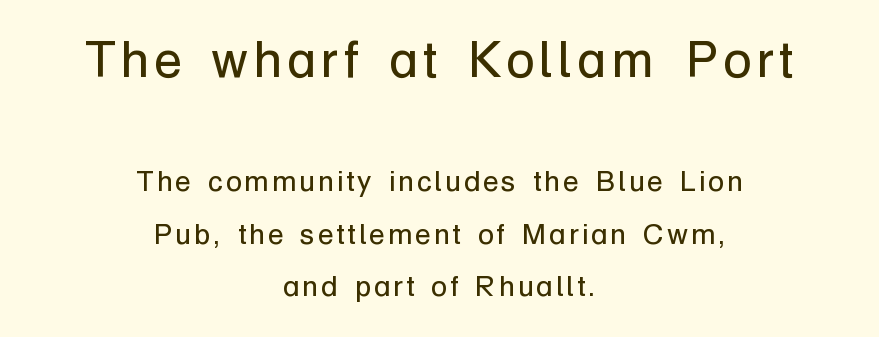
A typesetter would call this proportional, since set widths differ per character. The glyphs are unaccompanied by any horizontal stroke below them. Size hierarchy here favors the leading block over the trailing one. You can tell from the bare stems that sans-serif type was used.
